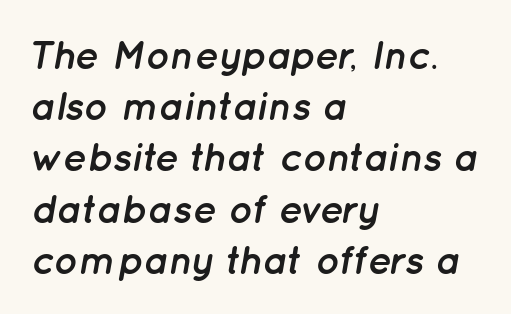
Q: Is the text bold? A: Yes.
Q: Is the text italic (slanted)? A: Yes, it leans right by about 12 degrees.
Q: Is the text underlined? A: No.
Q: How is the paragraph aligned? A: Left-aligned.
Q: Is the spacing between letters normal or unusually wide? A: Normal.
Q: Is the spacing between lines tight, normal or loose? A: Normal.
Q: Width (condensed, normal, or wide)? A: Normal.
Q: Stroke contrast? A: Low.
Q: x-height? A: Medium.
Q: Monospaced? A: No.
